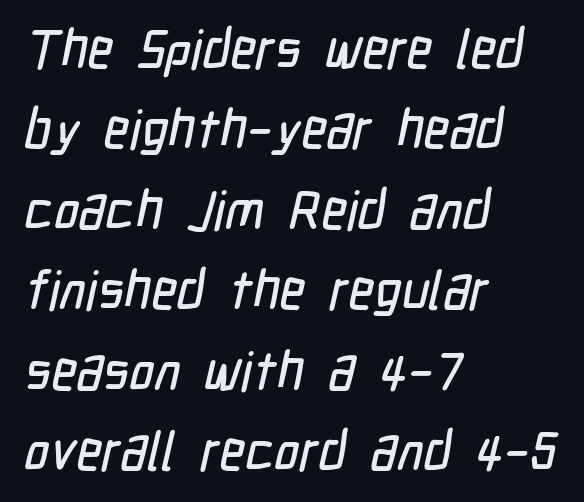
Q: Is the typeface a serif or a sans-serif typeface? A: Sans-serif.
Q: Is the text underlined? A: No.
Q: How is the paragraph aligned? A: Left-aligned.
Q: Is the spacing between letters normal or unusually wide? A: Normal.
Q: Is the spacing between lines tight, normal or loose? A: Normal.
Q: Width (condensed, normal, or wide)? A: Condensed.
Q: Stroke contrast? A: Low.
Q: x-height? A: Medium.
Q: Monospaced? A: No.
